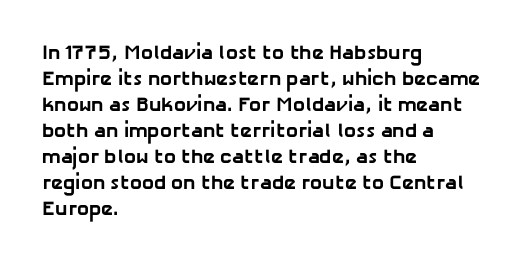
Q: Is the text bold? A: Yes.
Q: Is the text underlined? A: No.
Q: How is the paragraph aligned? A: Left-aligned.
Q: Is the spacing between letters normal or unusually wide? A: Normal.
Q: Is the spacing between lines tight, normal or loose? A: Normal.
